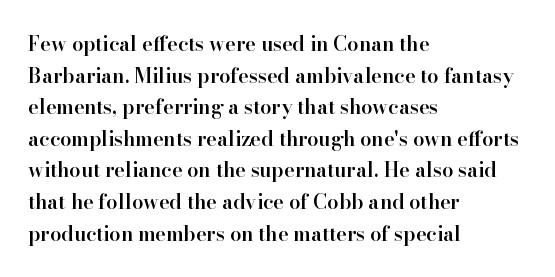
The block of text has a typical density, with ordinary space between rows. Nobody drew a line under any word here. Stroke thickness is moderately raised; the sample reads as semibold. The typography opts for an upright posture over an oblique one. Words appear dense and cohesive because spacing is normal. Where is the straight margin? On the left.
